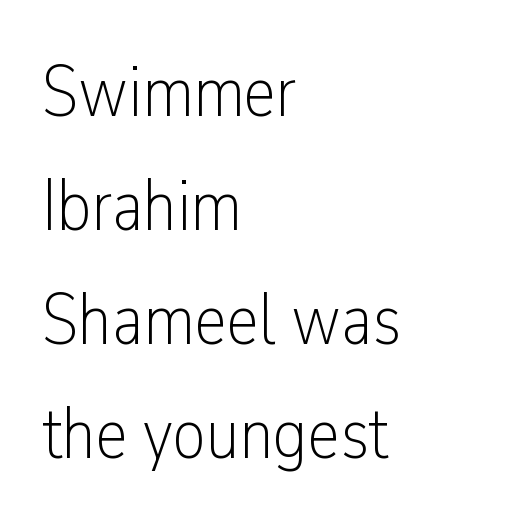
{"serif": "no", "italic": "no", "bold": "no", "weight": "light", "width": "condensed", "stroke_contrast": "low", "x_height": "medium", "monospaced": "no", "underline": "no", "align": "left", "line_spacing": "normal", "line_spacing_ratio": 1.56, "letter_spacing": "normal", "letter_spacing_em": 0.0, "glyph_px": 73}
